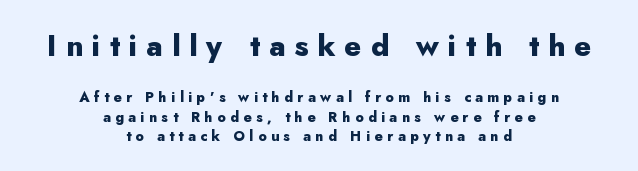
Q: Is the text bold? A: Yes.
Q: Is the text italic (slanted)? A: No, it is upright.
Q: Is the typeface a serif or a sans-serif typeface? A: Sans-serif.
Q: Is the text underlined? A: No.
Q: How is the paragraph aligned? A: Centered.
Q: Is the spacing between letters normal or unusually wide? A: Unusually wide.
Q: Is the spacing between lines tight, normal or loose? A: Normal.
Q: Which block of text is set in a larger size, the first (top) or the second (bottom)? A: The first (top) one.
Q: Width (condensed, normal, or wide)? A: Normal.
Q: Stroke contrast? A: Low.
Q: x-height? A: Small.
Q: Monospaced? A: No.
